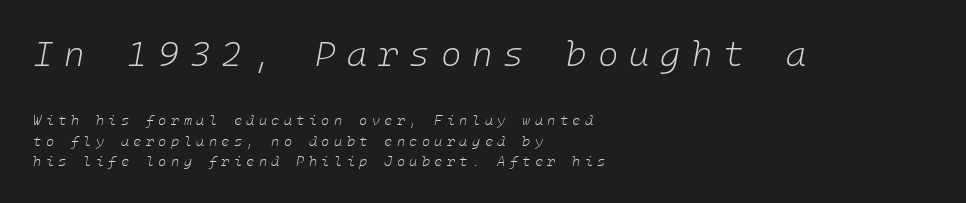
The image shows 35 px light type, italic (leaning right); set left-aligned, normal line spacing (1.46x), unusually wide letter spacing (+0.31 em), not underlined; the first (top) block is 2.5x larger; low stroke contrast and a medium x-height.
